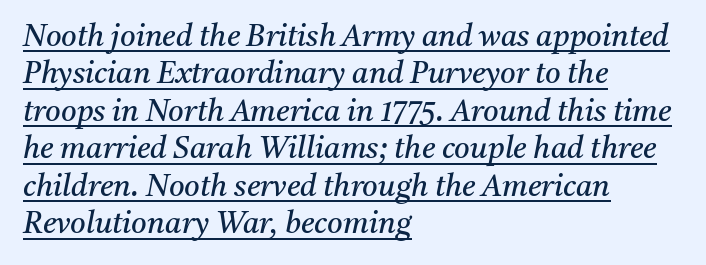
The letterforms sit at book weight or below. In terms of leading, this rendering sits right in the middle. Honestly, the letter spacing is just normal — you wouldn't notice it. A typesetter would call this proportional, since set widths differ per character.
